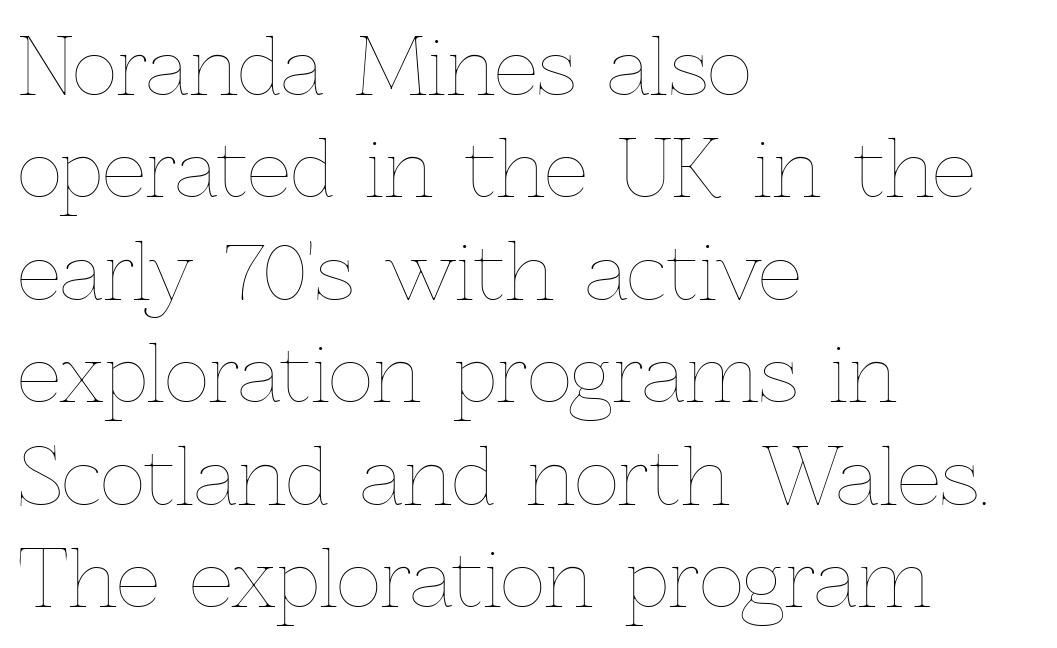
The image shows 77 px thin type, upright; set left-aligned, normal line spacing (1.33x), normal letter spacing, not underlined; a medium x-height.
